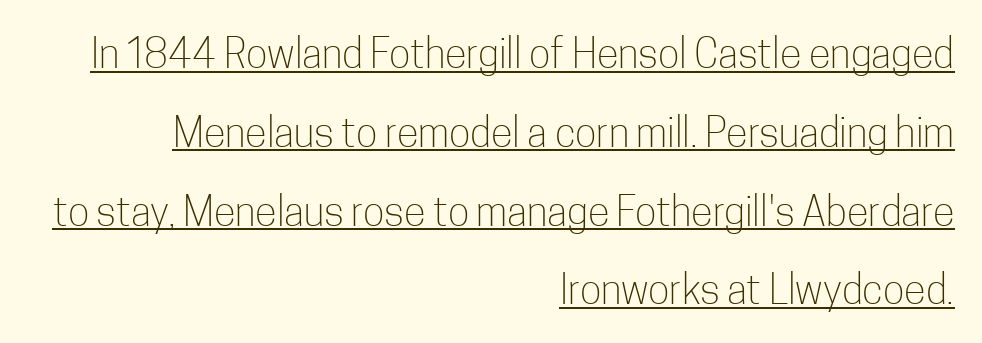
The image shows 40 px light, condensed sans-serif type, upright; set right-aligned, loose line spacing (1.97x), normal letter spacing, underlined; low stroke contrast and a medium x-height.
